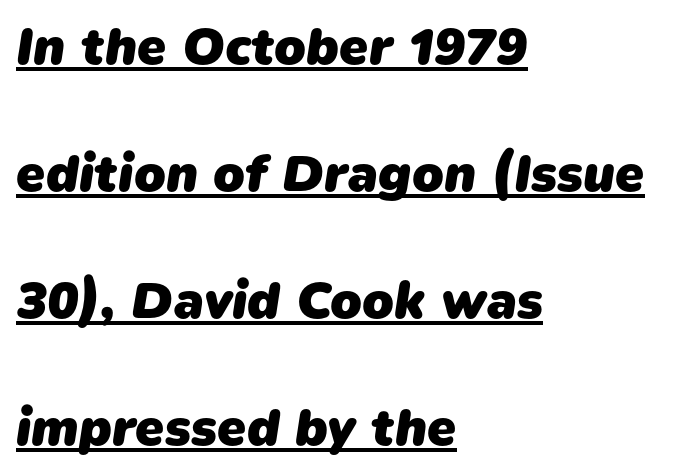
Q: Is the text bold? A: Yes.
Q: Is the typeface a serif or a sans-serif typeface? A: Sans-serif.
Q: Is the text underlined? A: Yes.
Q: How is the paragraph aligned? A: Left-aligned.
Q: Is the spacing between letters normal or unusually wide? A: Normal.
Q: Is the spacing between lines tight, normal or loose? A: Loose.
Q: Width (condensed, normal, or wide)? A: Normal.
Q: Stroke contrast? A: Low.
Q: x-height? A: Medium.
Q: Monospaced? A: No.
